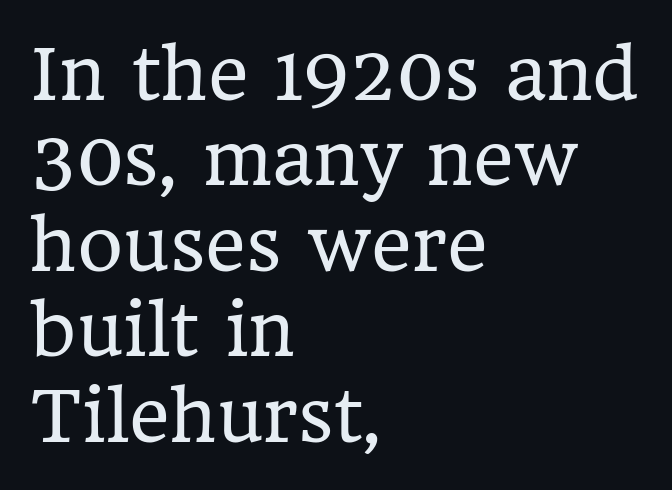
The image shows 70 px regular-weight serif type, upright; set left-aligned, line spacing 1.22x, normal letter spacing, not underlined; low stroke contrast and a medium x-height.
